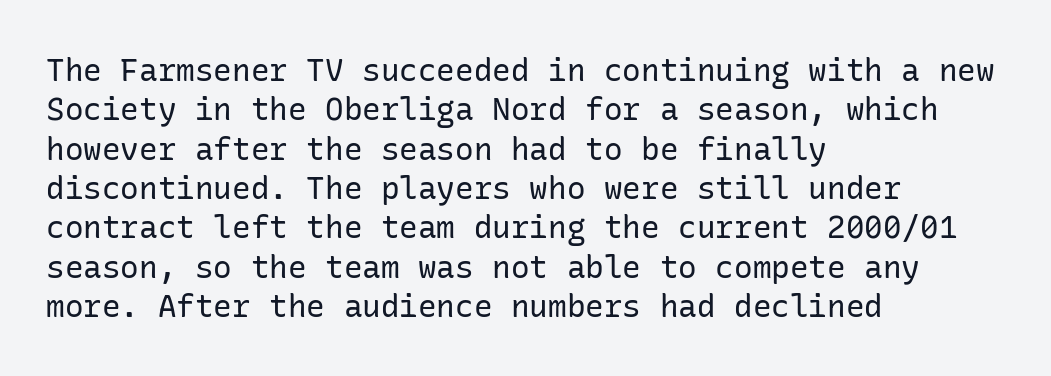
The image shows 31 px regular-weight sans-serif type, upright; set left-aligned, normal line spacing (1.27x), normal letter spacing, not underlined; low stroke contrast and a medium x-height.
